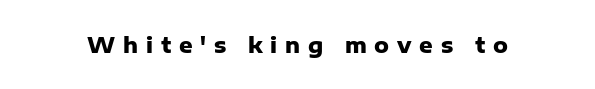
{"italic": "no", "bold": "yes", "underline": "no", "letter_spacing": "wide", "letter_spacing_em": 0.37, "glyph_px": 21}
